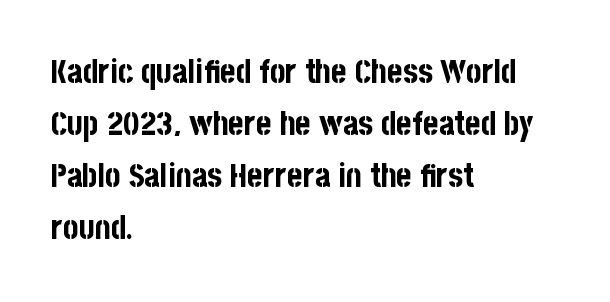
Q: Is the text bold? A: Yes.
Q: Is the text italic (slanted)? A: No, it is upright.
Q: Is the typeface a serif or a sans-serif typeface? A: Sans-serif.
Q: Is the text underlined? A: No.
Q: How is the paragraph aligned? A: Left-aligned.
Q: Is the spacing between letters normal or unusually wide? A: Normal.
Q: Is the spacing between lines tight, normal or loose? A: Normal.
Q: Width (condensed, normal, or wide)? A: Condensed.
Q: Stroke contrast? A: Low.
Q: x-height? A: Large.
Q: Monospaced? A: No.
